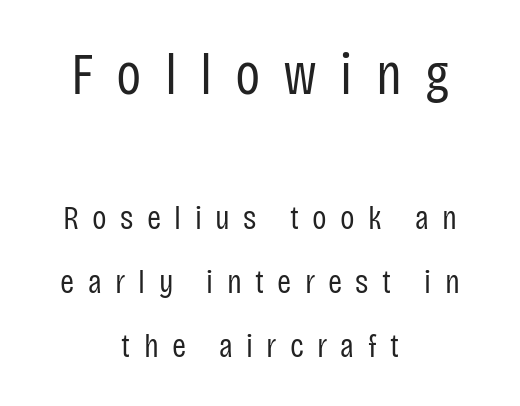
{"serif": "no", "italic": "no", "bold": "no", "weight": "regular", "width": "condensed", "stroke_contrast": "low", "x_height": "large", "monospaced": "no", "underline": "no", "align": "center", "line_spacing_ratio": 1.88, "letter_spacing": "wide", "letter_spacing_em": 0.39, "larger_block": "first", "size_ratio": 1.74, "glyph_px": 59}
